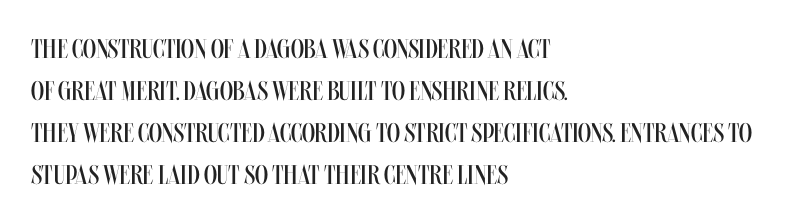
The image shows 27 px text type, upright; set left-aligned, normal line spacing (1.55x), normal letter spacing, not underlined.
